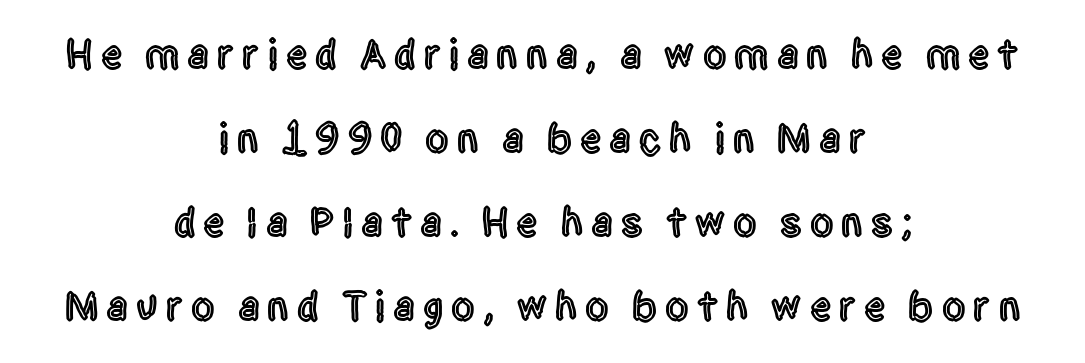
{"serif": "no", "italic": "no", "width": "condensed", "x_height": "large", "monospaced": "no", "underline": "no", "align": "center", "line_spacing": "loose", "line_spacing_ratio": 2.0, "glyph_px": 42}
